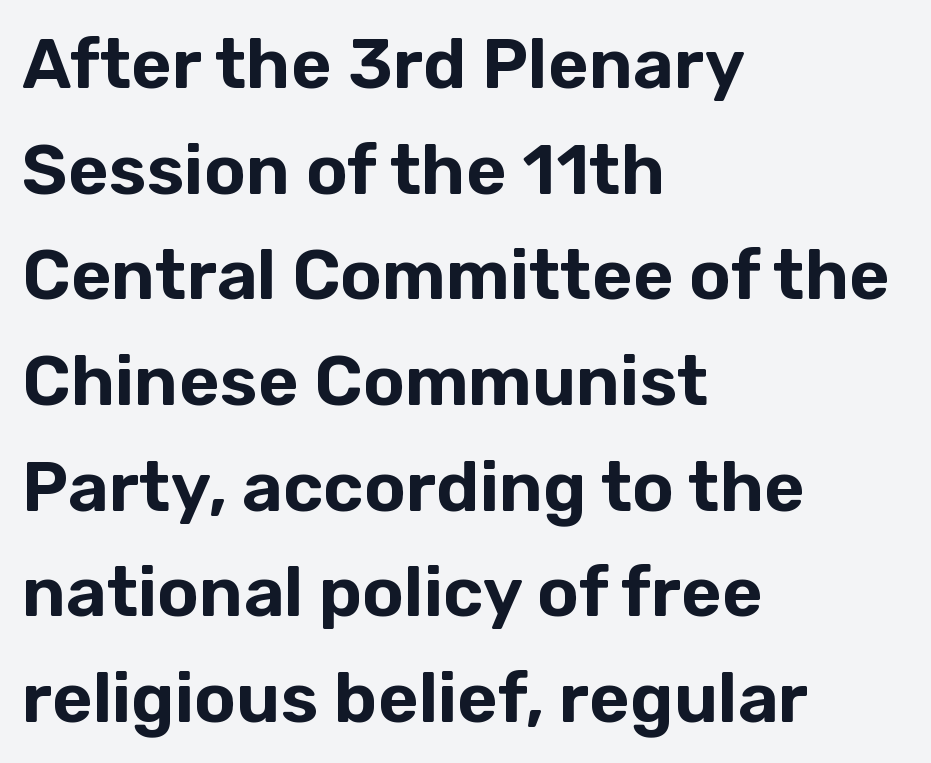
The image shows 70 px sans-serif type, upright; set left-aligned, normal line spacing (1.51x), normal letter spacing, not underlined; low stroke contrast and a medium x-height.
